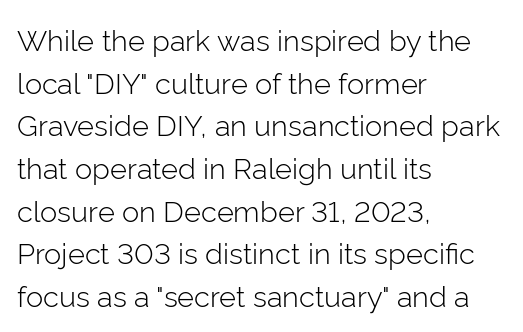
The image shows 29 px light sans-serif type, upright; set left-aligned, normal line spacing (1.47x), normal letter spacing, not underlined; low stroke contrast and a medium x-height.
